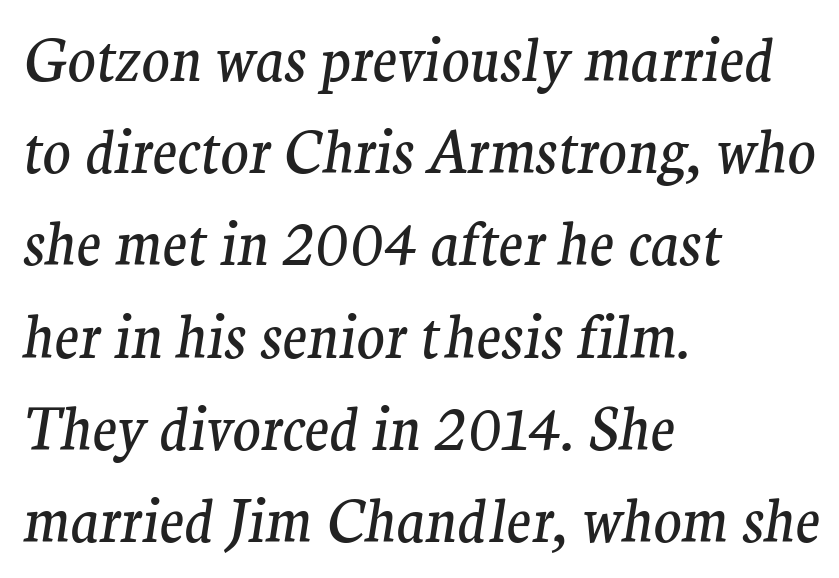
Q: Is the text bold? A: No.
Q: Is the text italic (slanted)? A: Yes, it leans right by about 9 degrees.
Q: Is the typeface a serif or a sans-serif typeface? A: Serif.
Q: Is the text underlined? A: No.
Q: How is the paragraph aligned? A: Left-aligned.
Q: Is the spacing between letters normal or unusually wide? A: Normal.
Q: Is the spacing between lines tight, normal or loose? A: Normal.
Q: Width (condensed, normal, or wide)? A: Normal.
Q: Stroke contrast? A: Medium.
Q: x-height? A: Medium.
Q: Monospaced? A: No.
